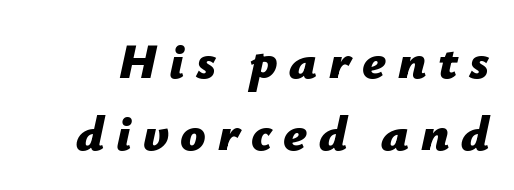
Q: Is the text bold? A: Yes.
Q: Is the text italic (slanted)? A: Yes, it leans right by about 12 degrees.
Q: Is the text underlined? A: No.
Q: Is the spacing between letters normal or unusually wide? A: Unusually wide.
Q: Is the spacing between lines tight, normal or loose? A: Normal.
Q: Width (condensed, normal, or wide)? A: Normal.
Q: Stroke contrast? A: Low.
Q: x-height? A: Medium.
Q: Monospaced? A: No.
